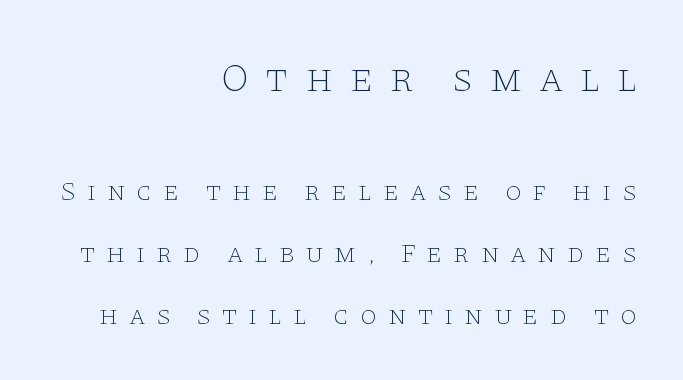
The image shows 40 px thin, wide serif type, upright; set right-aligned, loose line spacing (2.3x), unusually wide letter spacing (+0.39 em), not underlined; the first (top) block is 1.48x larger; low stroke contrast and a large x-height.
